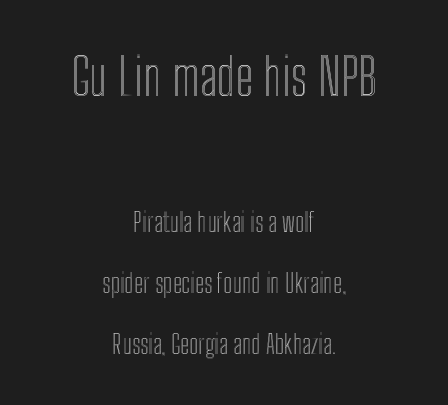
The image shows 51 px condensed type, upright; set centered, loose line spacing (2.35x), normal letter spacing, not underlined; the first (top) block is 1.96x larger; a medium x-height.
